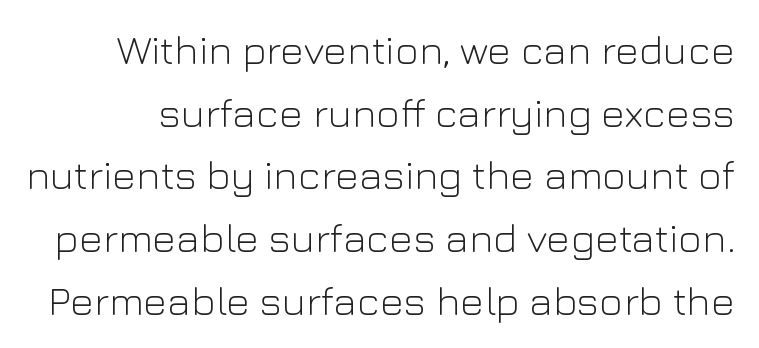
The foot of each line stays bare and open. This sample keeps an unexceptional amount of space between lines. Are there feet on the stems? There aren't — it's a sans. These lines are rendered in a variable-pitch font. The horizontal fit of the characters is conventional and even.
